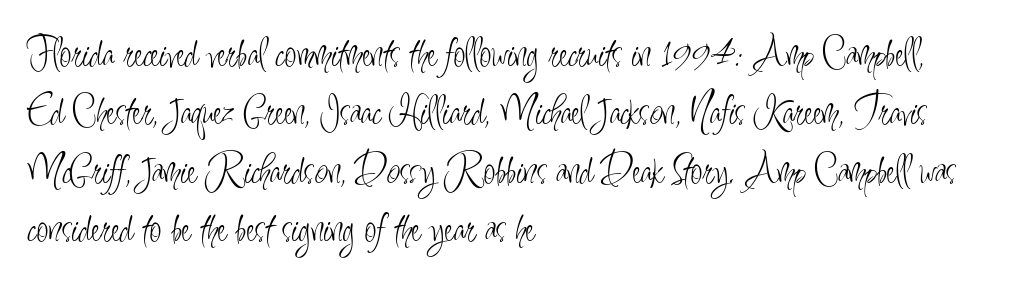
Q: Is the text bold? A: No.
Q: Is the typeface a serif or a sans-serif typeface? A: Sans-serif.
Q: Is the text underlined? A: No.
Q: How is the paragraph aligned? A: Left-aligned.
Q: Is the spacing between letters normal or unusually wide? A: Normal.
Q: Is the spacing between lines tight, normal or loose? A: Normal.
Q: Width (condensed, normal, or wide)? A: Condensed.
Q: Stroke contrast? A: Low.
Q: x-height? A: Small.
Q: Monospaced? A: No.
